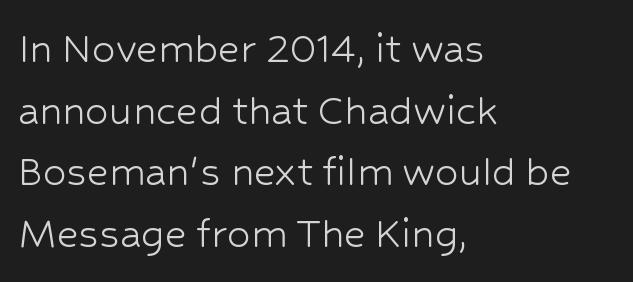
{"serif": "no", "italic": "no", "bold": "no", "weight": "light", "width": "normal", "stroke_contrast": "low", "x_height": "medium", "monospaced": "no", "underline": "no", "align": "left", "line_spacing": "normal", "line_spacing_ratio": 1.31, "letter_spacing": "normal", "letter_spacing_em": 0.0, "glyph_px": 47}
